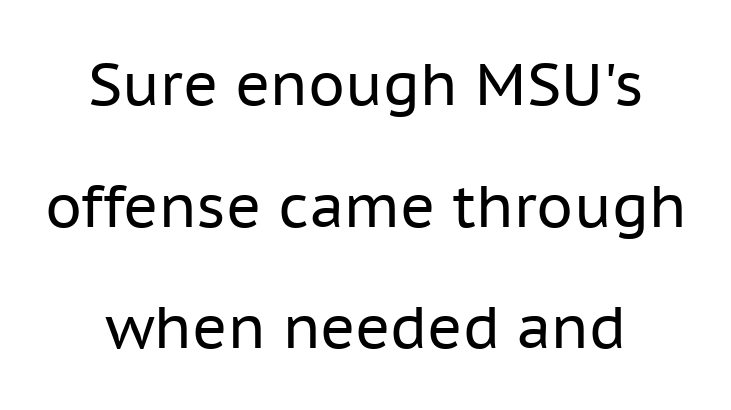
Ascenders rise straight up at ninety degrees. Each letter keeps its own natural width here, so spacing adapts to shape. Interline gaps are noticeably wide in this sample. The string is rendered with underlining switched off. Inter-character spacing is left at the font's built-in metrics.
